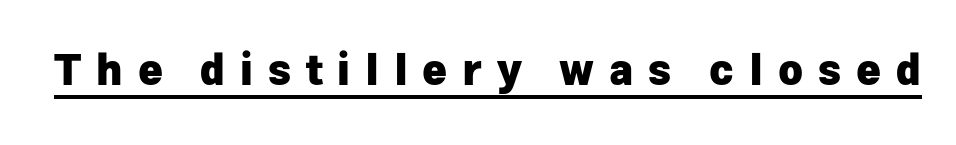
{"serif": "no", "italic": "no", "bold": "yes", "weight": "heavy", "width": "normal", "stroke_contrast": "low", "x_height": "medium", "monospaced": "no", "underline": "yes", "letter_spacing": "wide", "letter_spacing_em": 0.35, "glyph_px": 42}
